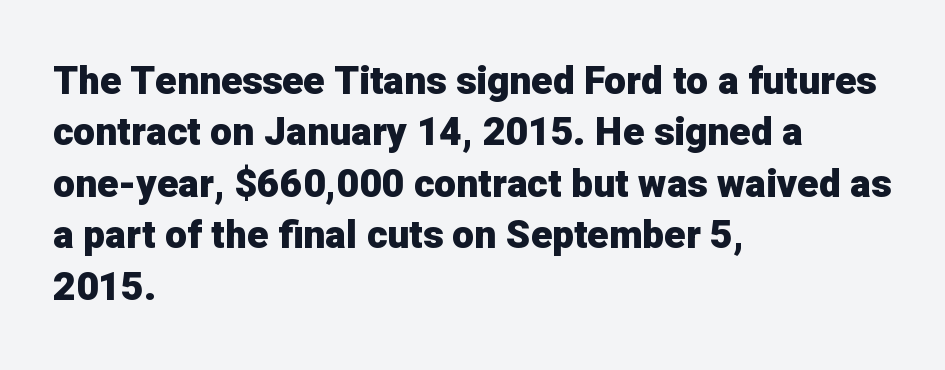
The image shows 39 px heavy sans-serif type, upright; set left-aligned, normal line spacing (1.32x), normal letter spacing, not underlined; low stroke contrast and a medium x-height.
